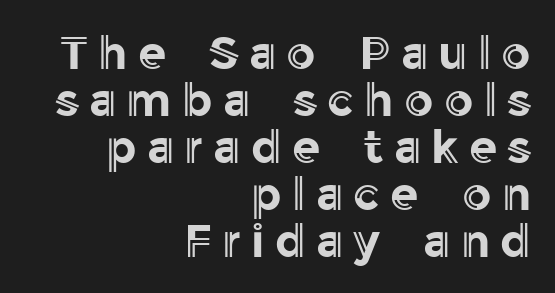
Q: Is the text italic (slanted)? A: No, it is upright.
Q: Is the text underlined? A: No.
Q: How is the paragraph aligned? A: Right-aligned.
Q: Is the spacing between letters normal or unusually wide? A: Unusually wide.
Q: Is the spacing between lines tight, normal or loose? A: Tight.
Q: Width (condensed, normal, or wide)? A: Normal.
Q: x-height? A: Medium.
Q: Monospaced? A: No.
